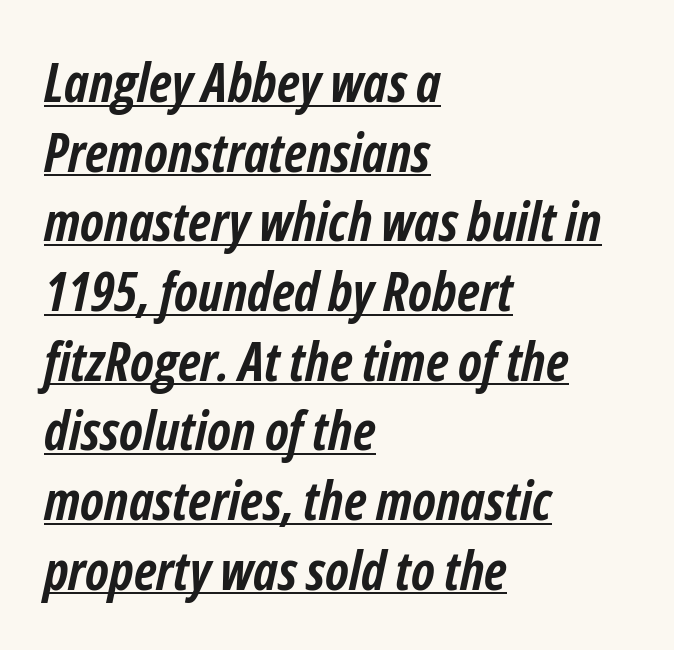
Q: Is the text bold? A: Yes.
Q: Is the text italic (slanted)? A: Yes, it leans right by about 12 degrees.
Q: Is the text underlined? A: Yes.
Q: How is the paragraph aligned? A: Left-aligned.
Q: Is the spacing between letters normal or unusually wide? A: Normal.
Q: Is the spacing between lines tight, normal or loose? A: Normal.
Q: Width (condensed, normal, or wide)? A: Condensed.
Q: Stroke contrast? A: Low.
Q: x-height? A: Medium.
Q: Monospaced? A: No.
